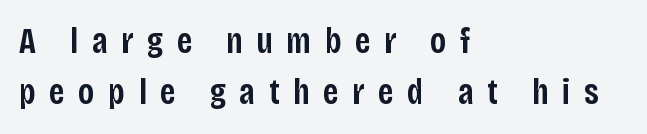
Q: Is the text bold? A: Semi-bold.
Q: Is the text italic (slanted)? A: No, it is upright.
Q: Is the typeface a serif or a sans-serif typeface? A: Sans-serif.
Q: Is the text underlined? A: No.
Q: How is the paragraph aligned? A: Left-aligned.
Q: Is the spacing between letters normal or unusually wide? A: Unusually wide.
Q: Is the spacing between lines tight, normal or loose? A: Normal.
Q: Width (condensed, normal, or wide)? A: Condensed.
Q: Stroke contrast? A: Low.
Q: x-height? A: Large.
Q: Monospaced? A: No.
